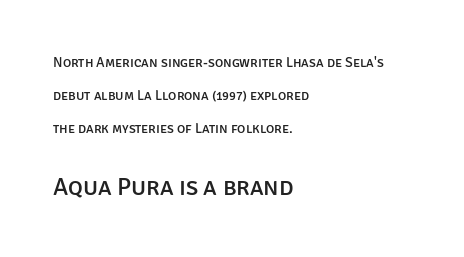
The image shows 25 px text type, upright; set left-aligned, loose line spacing (2.34x), normal letter spacing, not underlined; the second (bottom) block is 1.79x larger.
